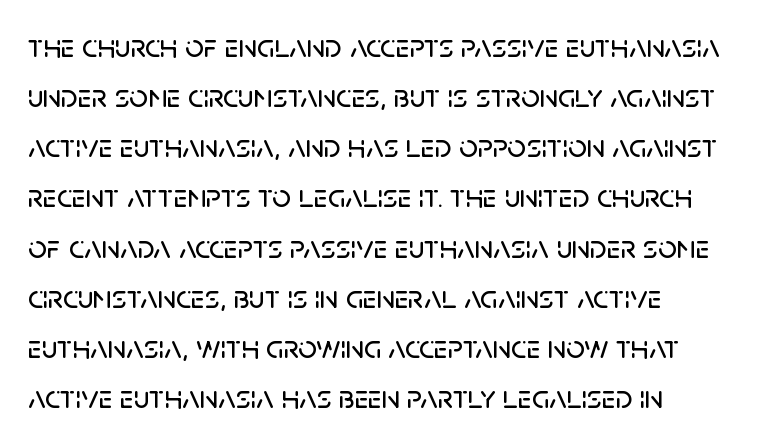
{"serif": "no", "italic": "no", "width": "normal", "stroke_contrast": "low", "x_height": "large", "monospaced": "no", "underline": "no", "align": "left", "line_spacing": "normal", "line_spacing_ratio": 1.52, "letter_spacing": "normal", "letter_spacing_em": 0.0, "glyph_px": 33}
